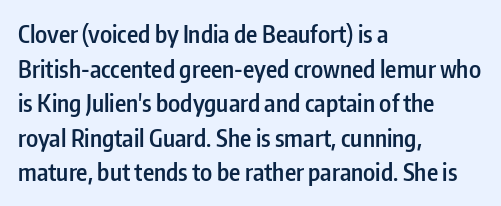
Inter-character spacing is left at the font's built-in metrics. Is there any slant? The stems are plumb. Reading down the block, your eye returns to a fixed left position each line. A semibold gives these letters moderate extra thickness, short of bold.
